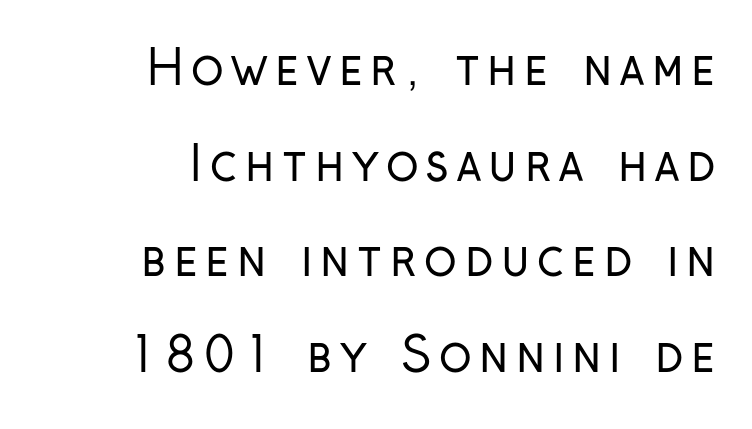
The image shows 48 px regular-weight, condensed sans-serif type, upright; set right-aligned, loose line spacing (1.99x), not underlined; low stroke contrast and a medium x-height.
